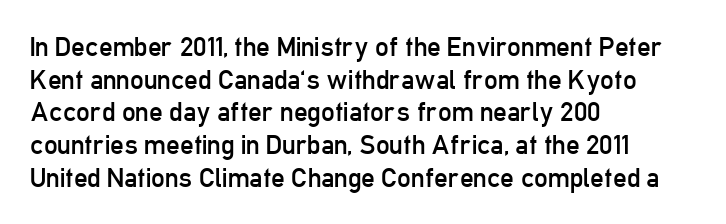
The image shows 27 px text type, upright; set left-aligned, line spacing 1.21x, normal letter spacing, not underlined.
